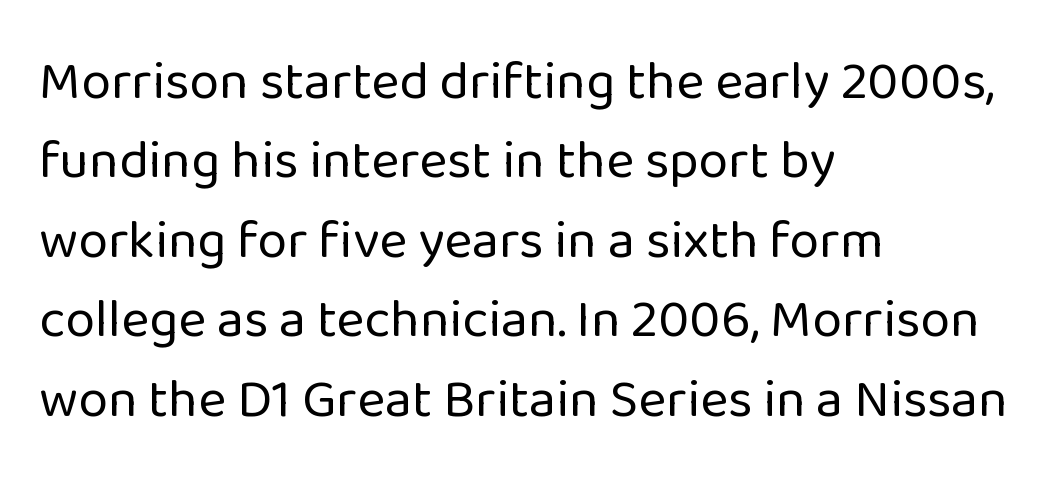
Nothing sits at the stroke ends, so this counts as sans-serif. The line texture is even and compact thanks to regular tracking. The rendering uses natural spacing where letterforms have individual widths. If you measured baseline to baseline, you'd find a middling distance. The rag falls on the right side of this text block.
